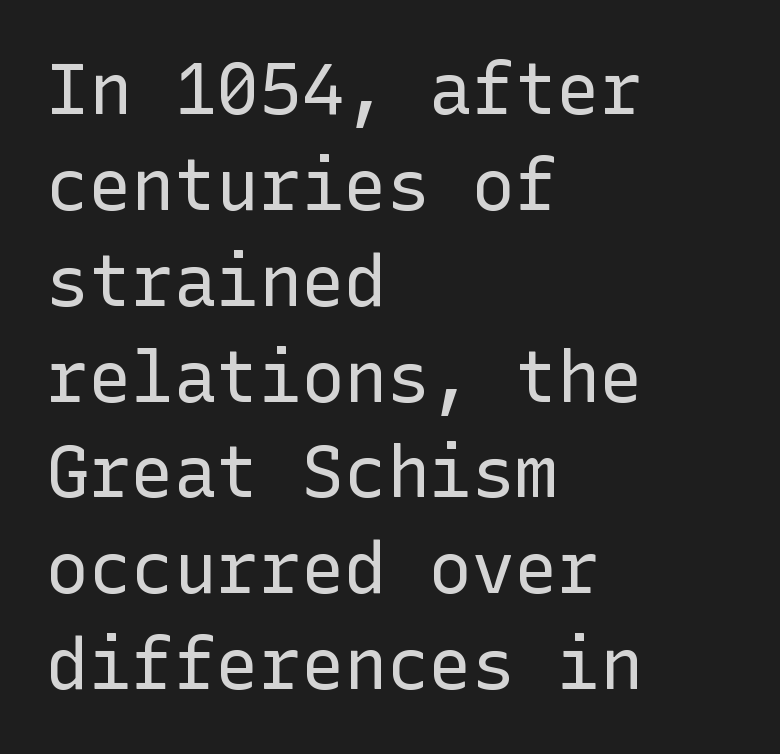
The image shows 71 px regular-weight sans-serif type, upright; set left-aligned, normal line spacing (1.35x), normal letter spacing, not underlined; low stroke contrast and a medium x-height.
